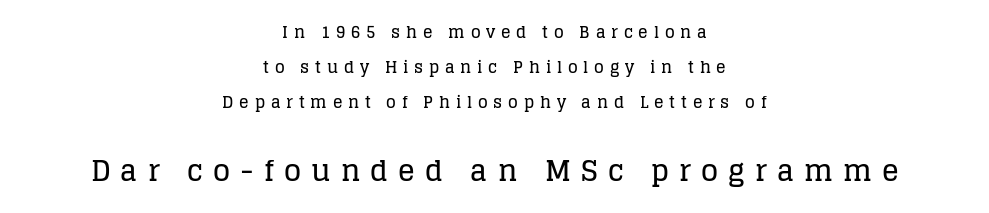
{"serif": "yes", "italic": "no", "width": "normal", "stroke_contrast": "low", "x_height": "large", "monospaced": "no", "underline": "no", "align": "center", "line_spacing": "loose", "line_spacing_ratio": 2.2, "letter_spacing": "wide", "letter_spacing_em": 0.36, "larger_block": "second", "size_ratio": 1.75, "glyph_px": 28}
